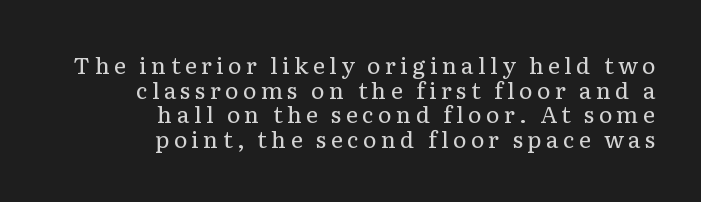
{"italic": "no", "bold": "no", "underline": "no", "align": "right", "line_spacing": "tight", "line_spacing_ratio": 1.07, "glyph_px": 23}
